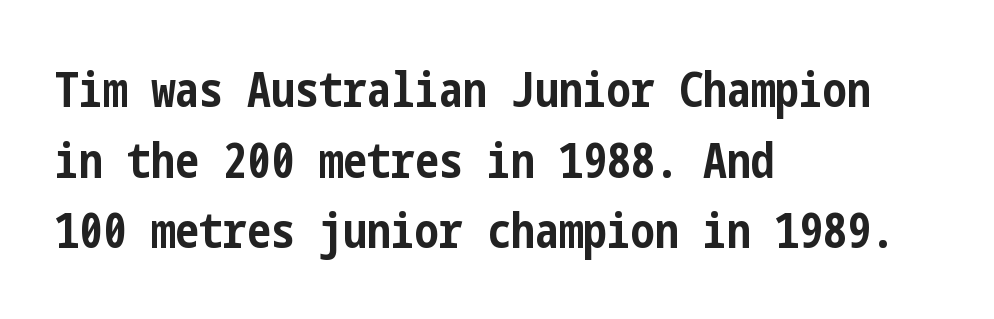
Q: Is the text bold? A: Yes.
Q: Is the text italic (slanted)? A: No, it is upright.
Q: Is the typeface a serif or a sans-serif typeface? A: Sans-serif.
Q: Is the text underlined? A: No.
Q: How is the paragraph aligned? A: Left-aligned.
Q: Is the spacing between letters normal or unusually wide? A: Normal.
Q: Is the spacing between lines tight, normal or loose? A: Normal.
Q: Width (condensed, normal, or wide)? A: Condensed.
Q: Stroke contrast? A: Low.
Q: x-height? A: Medium.
